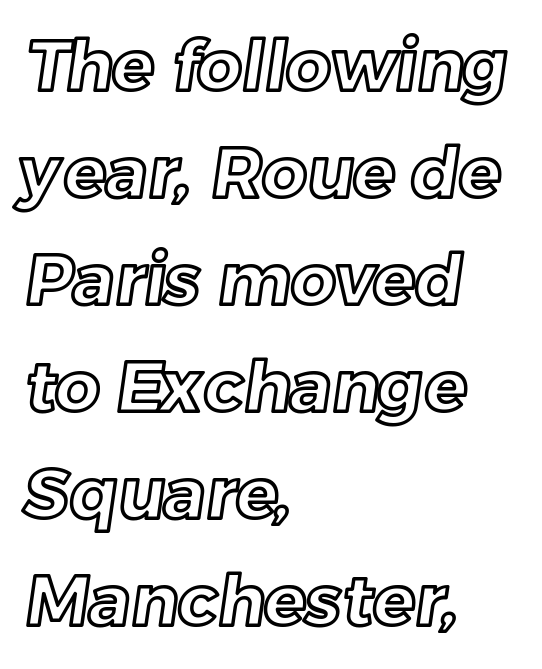
Q: Is the text underlined? A: No.
Q: How is the paragraph aligned? A: Left-aligned.
Q: Is the spacing between letters normal or unusually wide? A: Normal.
Q: Is the spacing between lines tight, normal or loose? A: Normal.
Q: Width (condensed, normal, or wide)? A: Normal.
Q: x-height? A: Medium.
Q: Monospaced? A: No.
